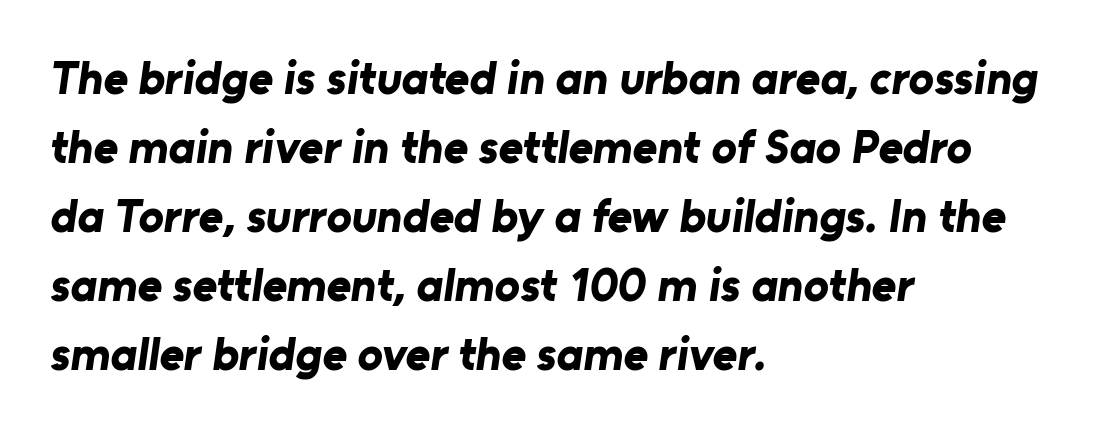
Leftover space on each line is placed entirely after the last word. Regular leading. A dark, heavy texture on the line: the type is bold. Letterform terminals end flat and unadorned throughout the passage.
